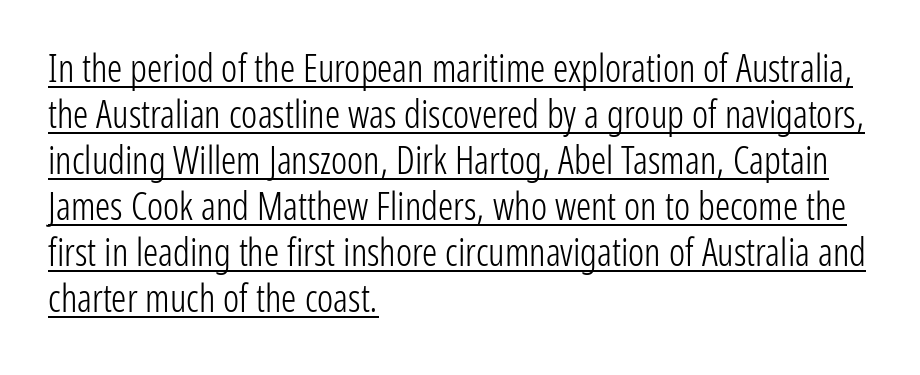
The image shows 38 px light, condensed sans-serif type, upright; set left-aligned, line spacing 1.21x, normal letter spacing, underlined; low stroke contrast and a medium x-height.
